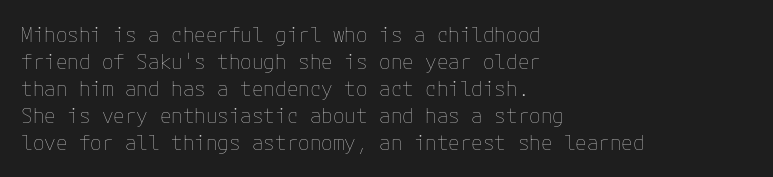
{"italic": "no", "bold": "no", "underline": "no", "align": "left", "line_spacing": "normal", "line_spacing_ratio": 1.29, "letter_spacing": "normal", "letter_spacing_em": 0.0, "glyph_px": 21}
